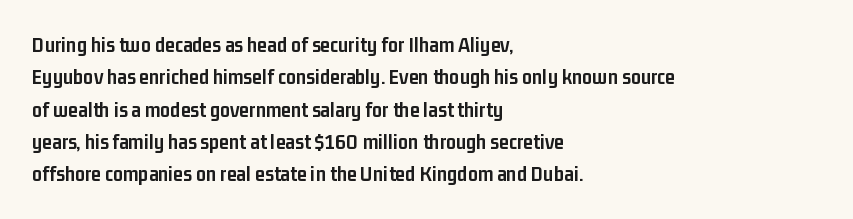
Q: Is the text bold? A: Yes.
Q: Is the text italic (slanted)? A: No, it is upright.
Q: Is the text underlined? A: No.
Q: How is the paragraph aligned? A: Left-aligned.
Q: Is the spacing between letters normal or unusually wide? A: Normal.
Q: Is the spacing between lines tight, normal or loose? A: Normal.
